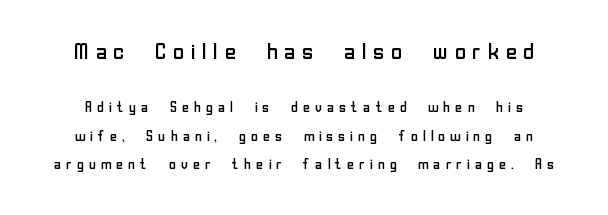
Q: Is the text bold? A: No.
Q: Is the text italic (slanted)? A: No, it is upright.
Q: Is the text underlined? A: No.
Q: Is the spacing between letters normal or unusually wide? A: Unusually wide.
Q: Is the spacing between lines tight, normal or loose? A: Loose.
Q: Which block of text is set in a larger size, the first (top) or the second (bottom)? A: The first (top) one.
